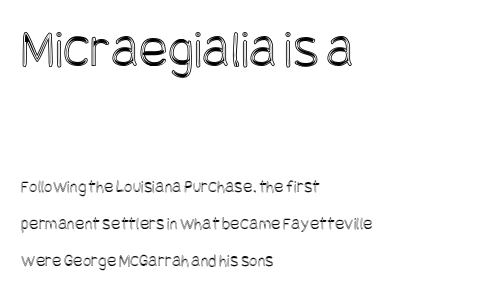
The image shows 54 px condensed type, upright; set left-aligned, loose line spacing (2.08x), normal letter spacing, not underlined; the first (top) block is 3.0x larger; a large x-height.
